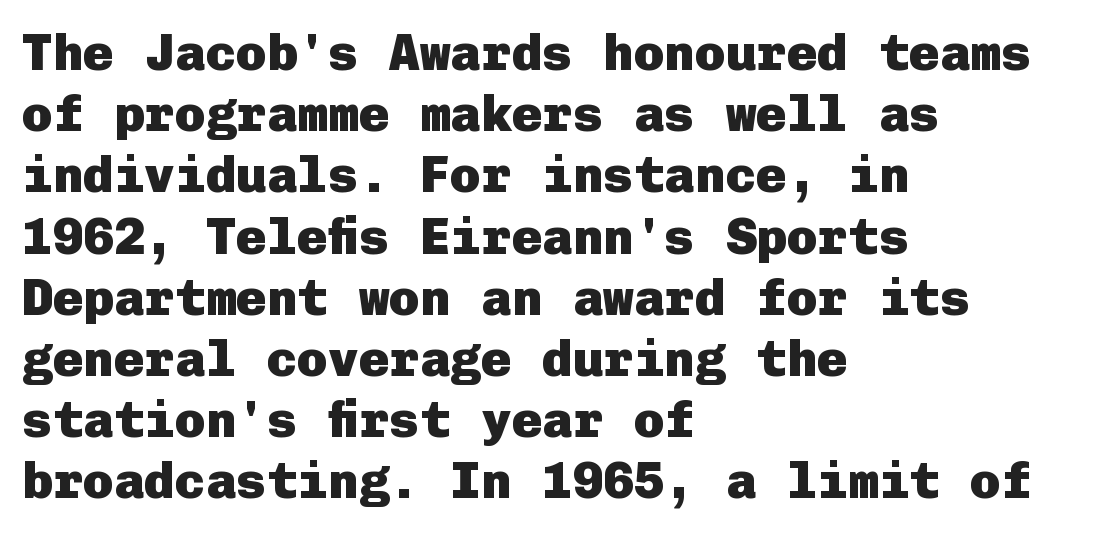
Leftover space on each line is placed entirely after the last word. This sample uses an upright cut, with every glyph sitting square on the baseline. Strokes here are thick enough to call this a true bold. Honestly, there is no underline to notice here at all. No feet cap the strokes, marking this as sans-serif type.
